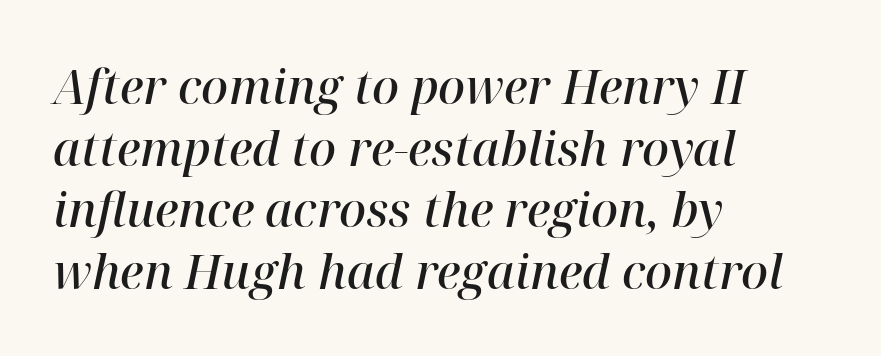
{"serif": "yes", "italic": "yes", "lean": "right", "slant_degrees": 12, "bold": "semi", "weight": "semibold", "width": "normal", "stroke_contrast": "high", "x_height": "medium", "monospaced": "no", "underline": "no", "align": "left", "line_spacing": "normal", "line_spacing_ratio": 1.31, "letter_spacing": "normal", "letter_spacing_em": 0.0, "glyph_px": 47}
